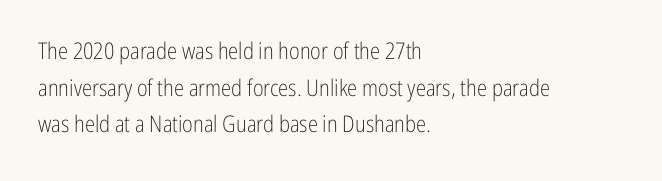
{"italic": "no", "bold": "no", "underline": "no", "align": "left", "line_spacing": "normal", "line_spacing_ratio": 1.59, "letter_spacing": "normal", "letter_spacing_em": 0.0, "glyph_px": 23}
